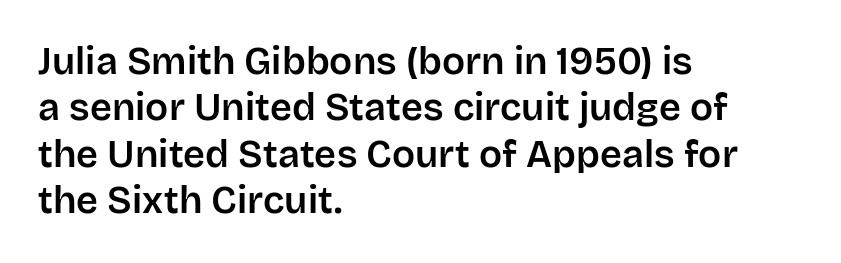
Varying glyph widths throughout — classic text-font behaviour. What stands out about the letter spacing? Nothing — it is the standard amount. Characters remain perfectly vertical along every line. The paragraph shown leans on its left margin. Plain, unruled lines of type. The rendering shows plain stroke endings on the letterforms — a sans-serif design.
